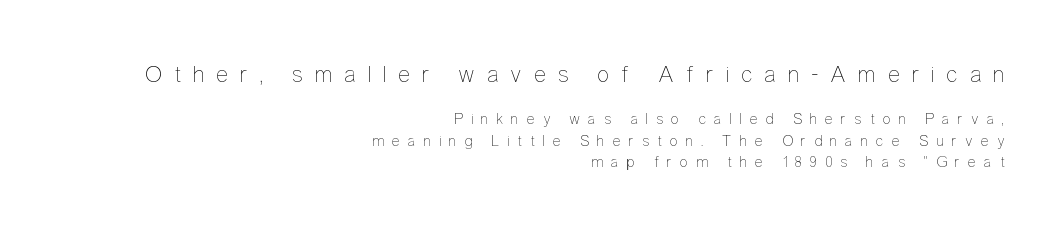
The image shows 24 px text type, upright; set right-aligned, normal line spacing (1.34x), unusually wide letter spacing (+0.47 em), not underlined; the first (top) block is 1.5x larger.
